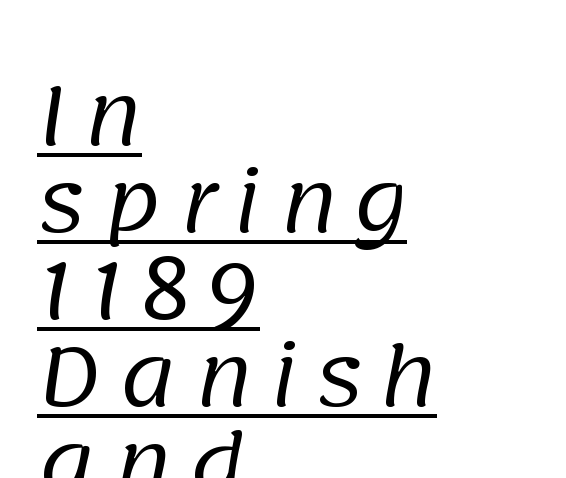
Regarding serifs, this sample does without them. Layout note: lines flush left. This is underlined copy, the kind a proofreader might mark for attention. Stems and bowls with no extra thickness — not bold. The lines are packed closely together with very little leading. A typesetter would call this proportional, since set widths differ per character.
